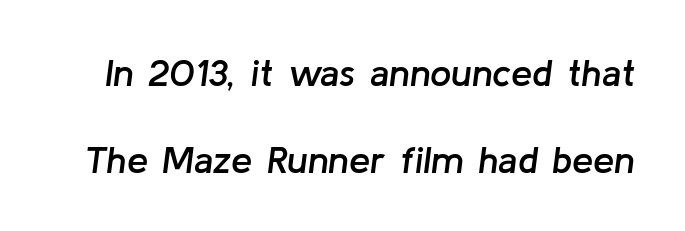
The image shows 38 px semibold type, italic (leaning right); set loose line spacing (2.28x), normal letter spacing, not underlined; low stroke contrast and a medium x-height.
